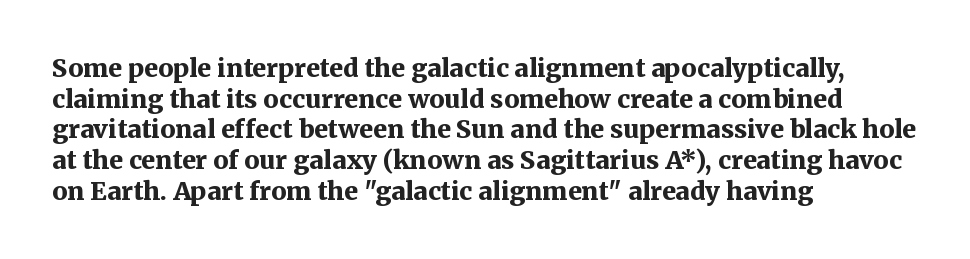
In CSS terms this would be text-align: left. Anything drawn beneath the words? Only blank space. Posture: upright roman. As a designer I'd log this as weight 700, bold.
